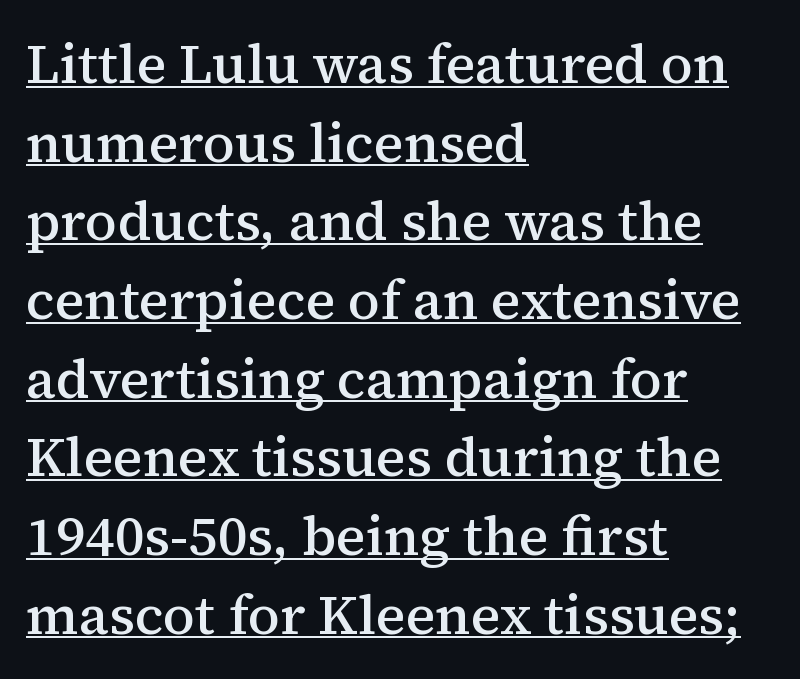
{"serif": "yes", "italic": "no", "bold": "semi", "weight": "semibold", "width": "normal", "stroke_contrast": "medium", "x_height": "medium", "monospaced": "no", "underline": "yes", "align": "left", "line_spacing": "normal", "line_spacing_ratio": 1.43, "letter_spacing": "normal", "letter_spacing_em": 0.0, "glyph_px": 55}
